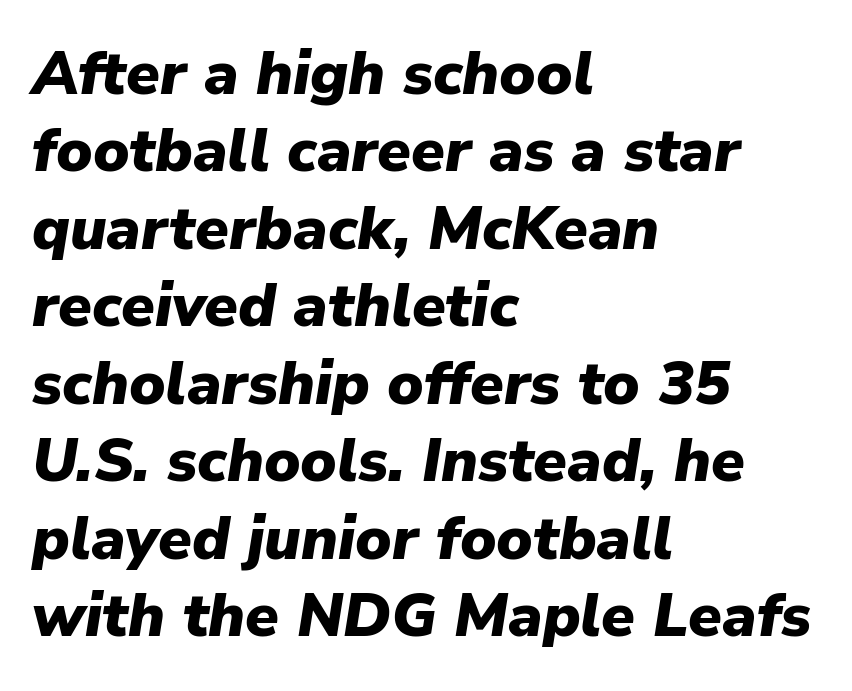
Q: Is the text bold? A: Yes.
Q: Is the text italic (slanted)? A: Yes, it leans right by about 9 degrees.
Q: Is the text underlined? A: No.
Q: How is the paragraph aligned? A: Left-aligned.
Q: Is the spacing between letters normal or unusually wide? A: Normal.
Q: Is the spacing between lines tight, normal or loose? A: Normal.
Q: Width (condensed, normal, or wide)? A: Normal.
Q: Stroke contrast? A: Low.
Q: x-height? A: Medium.
Q: Monospaced? A: No.
